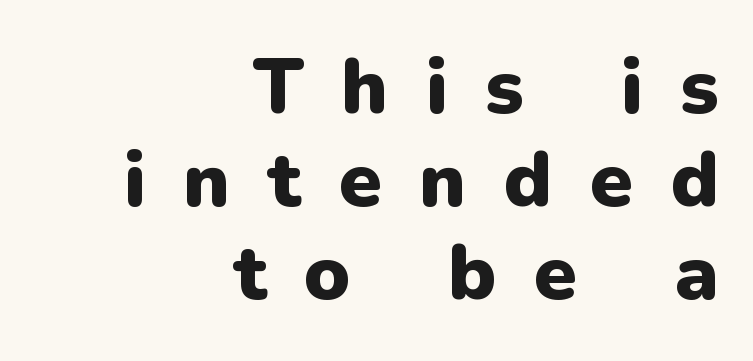
The image shows 78 px heavy sans-serif type, upright; set right-aligned, line spacing 1.19x, unusually wide letter spacing (+0.48 em), not underlined; low stroke contrast and a medium x-height.
